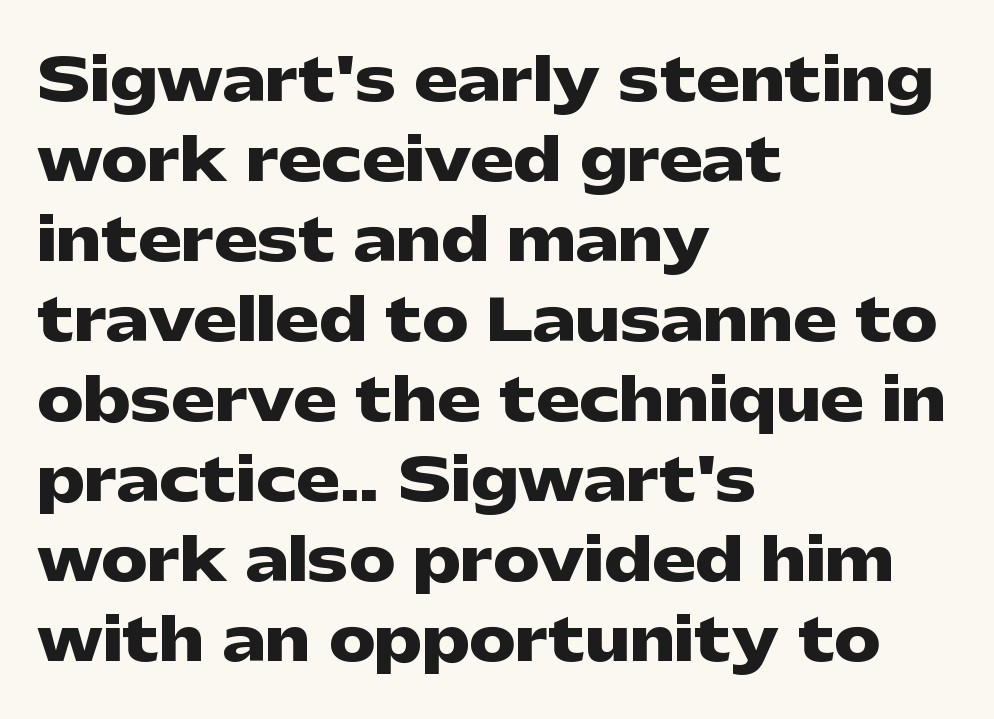
Q: Is the text bold? A: Yes.
Q: Is the text italic (slanted)? A: No, it is upright.
Q: Is the typeface a serif or a sans-serif typeface? A: Sans-serif.
Q: Is the text underlined? A: No.
Q: How is the paragraph aligned? A: Left-aligned.
Q: Is the spacing between letters normal or unusually wide? A: Normal.
Q: Is the spacing between lines tight, normal or loose? A: Normal.
Q: Width (condensed, normal, or wide)? A: Wide.
Q: Stroke contrast? A: Low.
Q: x-height? A: Medium.
Q: Monospaced? A: No.
